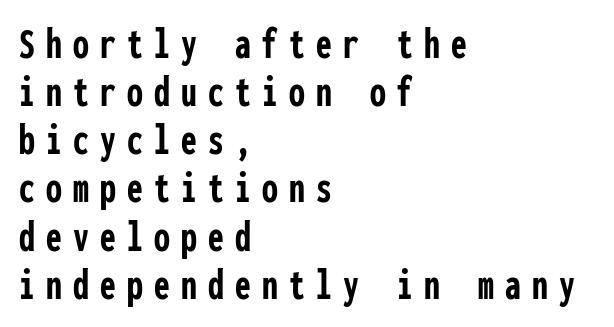
Q: Is the text bold? A: Yes.
Q: Is the text italic (slanted)? A: No, it is upright.
Q: Is the typeface a serif or a sans-serif typeface? A: Sans-serif.
Q: Is the text underlined? A: No.
Q: How is the paragraph aligned? A: Left-aligned.
Q: Is the spacing between letters normal or unusually wide? A: Unusually wide.
Q: Is the spacing between lines tight, normal or loose? A: Tight.
Q: Width (condensed, normal, or wide)? A: Condensed.
Q: Stroke contrast? A: Low.
Q: x-height? A: Medium.
Q: Monospaced? A: Yes.
